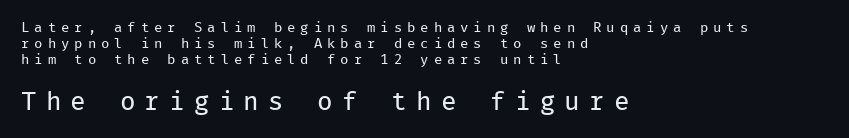
Q: Is the text bold? A: No.
Q: Is the text italic (slanted)? A: No, it is upright.
Q: Is the text underlined? A: No.
Q: How is the paragraph aligned? A: Left-aligned.
Q: Is the spacing between letters normal or unusually wide? A: Unusually wide.
Q: Is the spacing between lines tight, normal or loose? A: Tight.
Q: Which block of text is set in a larger size, the first (top) or the second (bottom)? A: The second (bottom) one.
